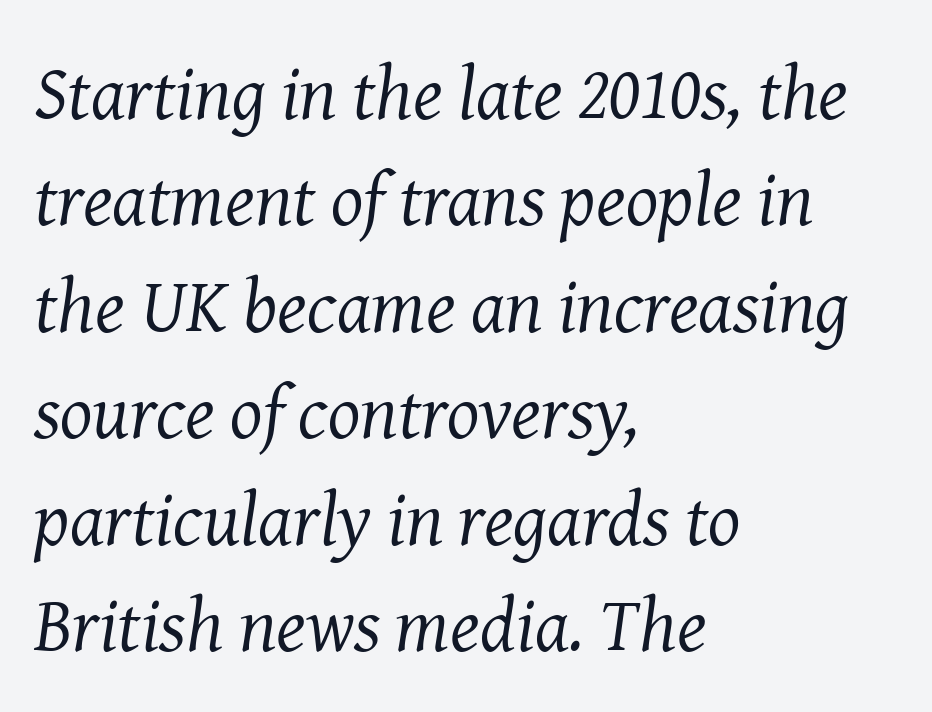
Q: Is the text bold? A: No.
Q: Is the text italic (slanted)? A: Yes, it leans right by about 8 degrees.
Q: Is the typeface a serif or a sans-serif typeface? A: Serif.
Q: Is the text underlined? A: No.
Q: How is the paragraph aligned? A: Left-aligned.
Q: Is the spacing between letters normal or unusually wide? A: Normal.
Q: Is the spacing between lines tight, normal or loose? A: Normal.
Q: Width (condensed, normal, or wide)? A: Normal.
Q: Stroke contrast? A: Medium.
Q: x-height? A: Medium.
Q: Monospaced? A: No.
